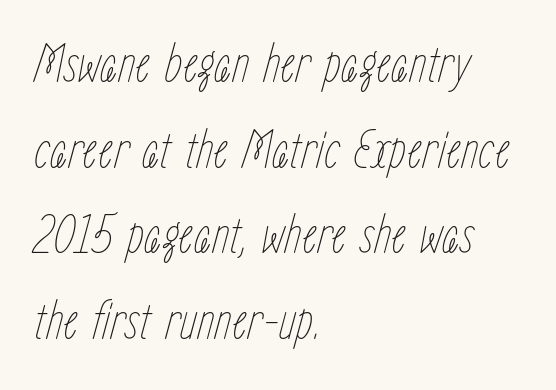
{"italic": "yes", "lean": "right", "slant_degrees": 15, "bold": "no", "weight": "thin", "width": "condensed", "stroke_contrast": "low", "x_height": "medium", "monospaced": "no", "underline": "no", "align": "left", "line_spacing": "normal", "line_spacing_ratio": 1.53, "letter_spacing": "normal", "letter_spacing_em": 0.0, "glyph_px": 56}
